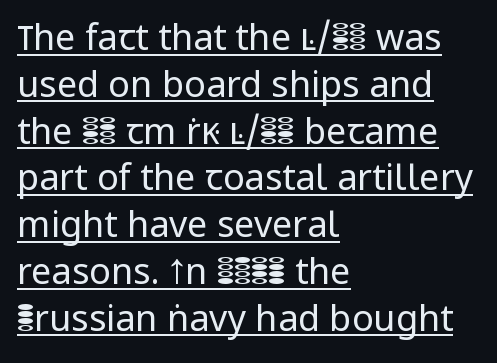
{"serif": "no", "italic": "no", "bold": "no", "weight": "regular", "width": "normal", "stroke_contrast": "low", "x_height": "medium", "monospaced": "no", "underline": "yes", "align": "left", "line_spacing": "normal", "line_spacing_ratio": 1.3, "letter_spacing": "normal", "letter_spacing_em": 0.0, "glyph_px": 36}
